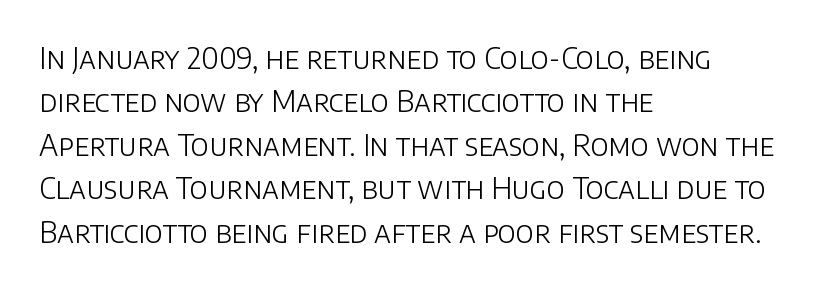
The image shows 29 px light sans-serif type, upright; set left-aligned, normal line spacing (1.5x), normal letter spacing, not underlined; low stroke contrast and a large x-height.
